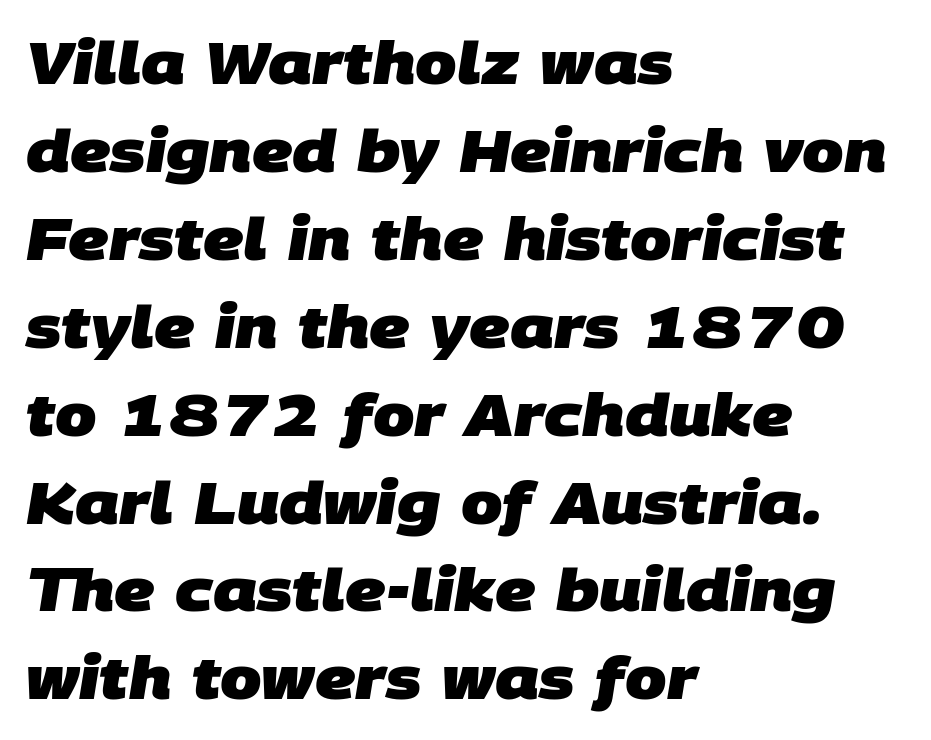
Heavy, bold letterforms. Only glyphs here, with clear space below each row. Looks like regular typesetting: each glyph gets only the width it needs. In terms of leading, this rendering sits right in the middle. All the whitespace from short lines collects on the right. Each letter's strokes conclude bluntly, with no projecting serifs.
